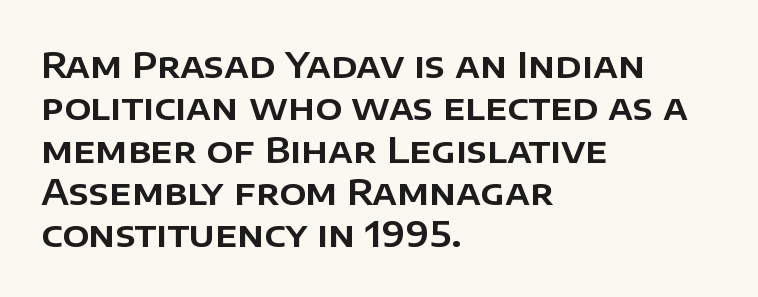
{"serif": "no", "italic": "no", "width": "normal", "stroke_contrast": "low", "x_height": "large", "monospaced": "no", "underline": "no", "align": "left", "line_spacing_ratio": 1.21, "letter_spacing": "normal", "letter_spacing_em": 0.0, "glyph_px": 35}
